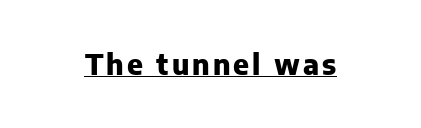
{"serif": "no", "italic": "no", "bold": "yes", "weight": "heavy", "width": "normal", "stroke_contrast": "low", "x_height": "medium", "monospaced": "no", "underline": "yes", "glyph_px": 28}
